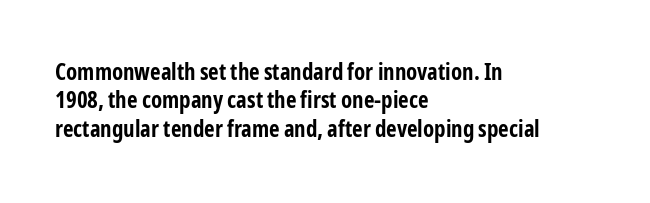
Q: Is the text bold? A: Yes.
Q: Is the text italic (slanted)? A: No, it is upright.
Q: Is the text underlined? A: No.
Q: How is the paragraph aligned? A: Left-aligned.
Q: Is the spacing between letters normal or unusually wide? A: Normal.
